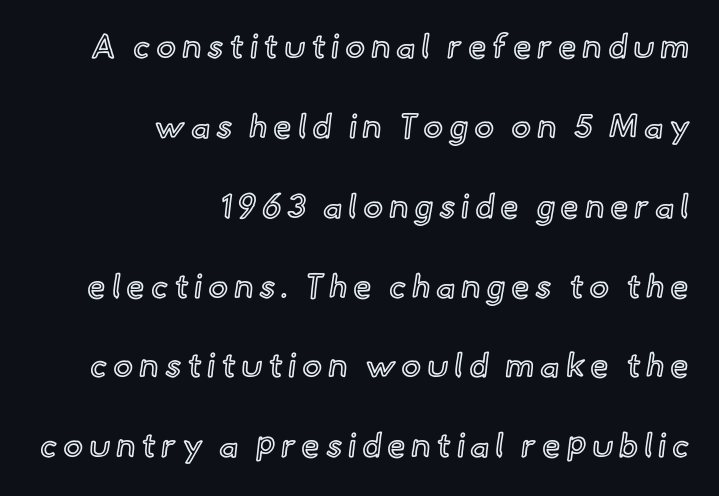
Glance below the letters and you will spot only blank space. These lines stand farther apart than default settings would place them. A student would call this right alignment; a typographer would say flush right, rag left.
